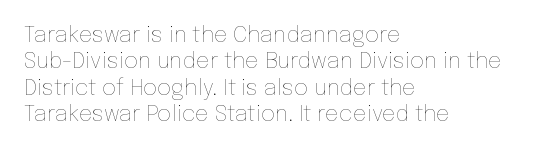
{"italic": "no", "bold": "no", "underline": "no", "align": "left", "line_spacing_ratio": 1.2, "letter_spacing": "normal", "letter_spacing_em": 0.0, "glyph_px": 22}
